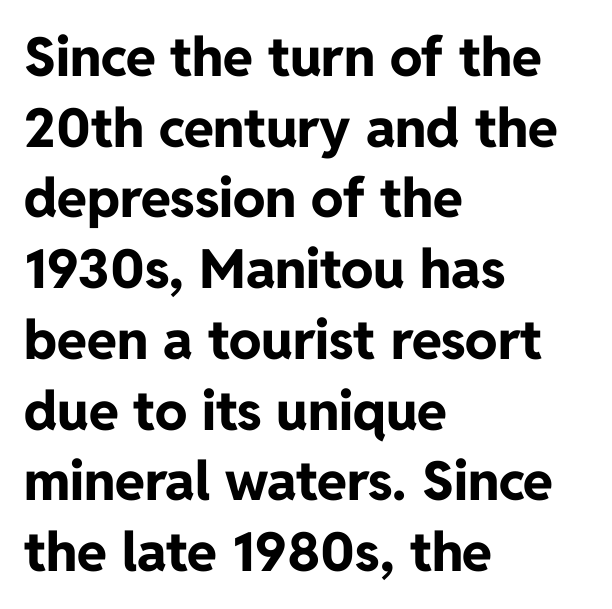
The image shows 54 px bold sans-serif type, upright; set left-aligned, normal line spacing (1.31x), normal letter spacing, not underlined; low stroke contrast and a medium x-height.
